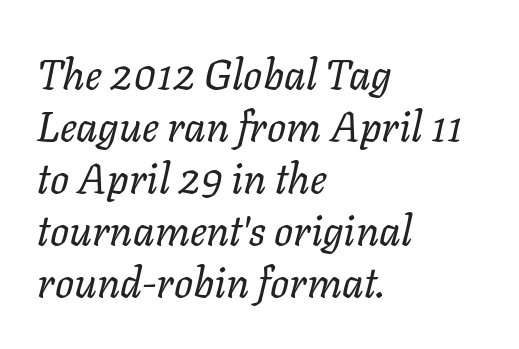
{"italic": "yes", "lean": "right", "slant_degrees": 11, "bold": "no", "weight": "regular", "width": "normal", "stroke_contrast": "low", "x_height": "medium", "monospaced": "no", "underline": "no", "align": "left", "line_spacing_ratio": 1.24, "letter_spacing": "normal", "letter_spacing_em": 0.0, "glyph_px": 42}
